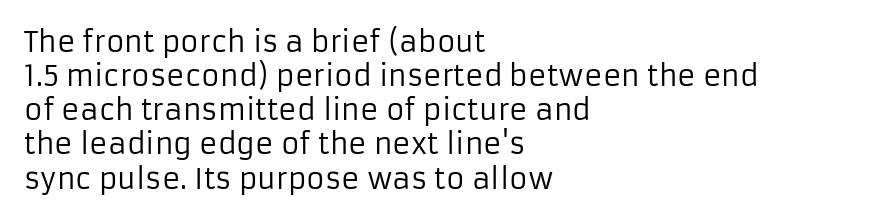
The image shows 28 px regular-weight sans-serif type, upright; set left-aligned, line spacing 1.22x, normal letter spacing, not underlined; low stroke contrast and a medium x-height.
